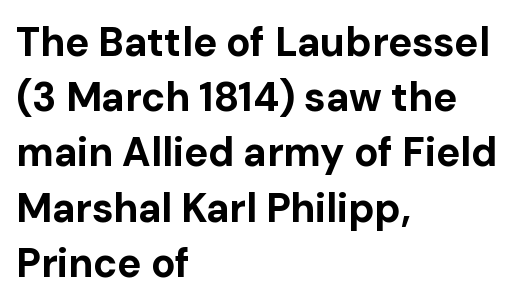
{"serif": "no", "italic": "no", "bold": "yes", "weight": "bold", "width": "normal", "stroke_contrast": "low", "x_height": "medium", "monospaced": "no", "underline": "no", "align": "left", "line_spacing": "normal", "line_spacing_ratio": 1.38, "letter_spacing": "normal", "letter_spacing_em": 0.0, "glyph_px": 40}
